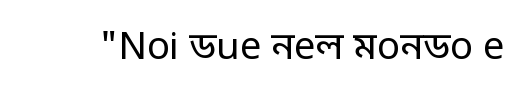
Q: Is the text bold? A: No.
Q: Is the text italic (slanted)? A: No, it is upright.
Q: Is the typeface a serif or a sans-serif typeface? A: Sans-serif.
Q: Is the text underlined? A: No.
Q: Is the spacing between letters normal or unusually wide? A: Normal.
Q: Width (condensed, normal, or wide)? A: Condensed.
Q: Stroke contrast? A: Low.
Q: Monospaced? A: No.
